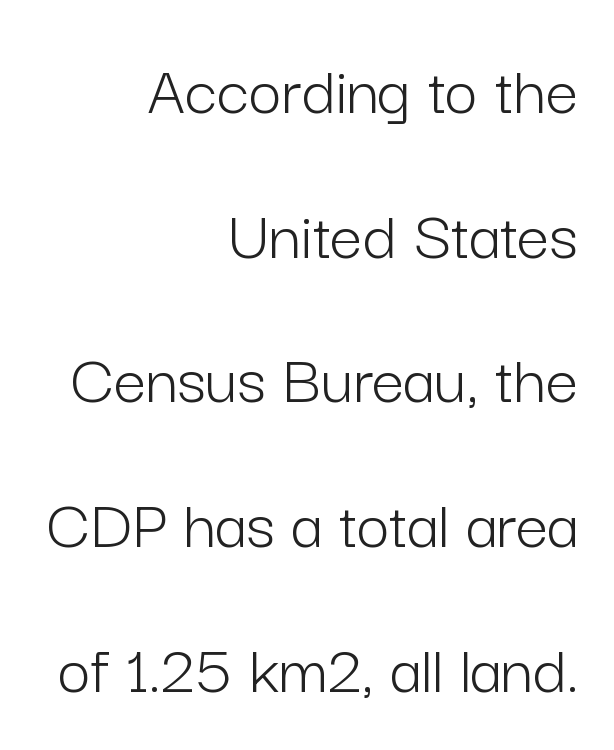
A light-to-regular cut is what we see here. Observe the ordinary spacing: letters are neighbours, not strangers. Reading down the block, your eye finds every line finishing at a fixed right position. Any mark beneath the type? The region is blank. Honestly, the rows look like they've been pulled way apart. Style check: upright.
